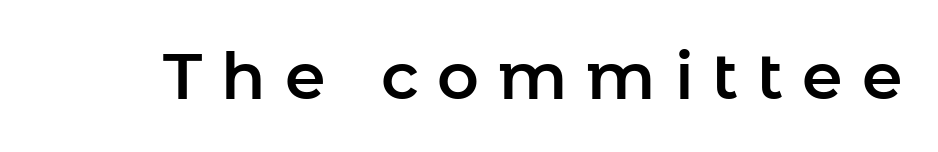
The image shows 65 px sans-serif type, upright; set unusually wide letter spacing (+0.29 em), not underlined; low stroke contrast and a medium x-height.
